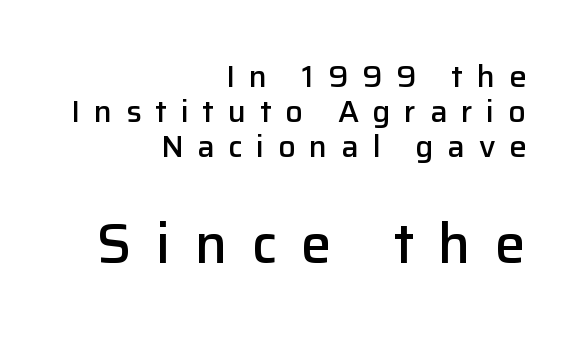
{"serif": "no", "italic": "no", "bold": "semi", "weight": "semibold", "width": "normal", "stroke_contrast": "low", "x_height": "medium", "monospaced": "no", "underline": "no", "align": "right", "line_spacing": "tight", "line_spacing_ratio": 1.13, "letter_spacing": "wide", "letter_spacing_em": 0.44, "larger_block": "second", "size_ratio": 1.77, "glyph_px": 55}
